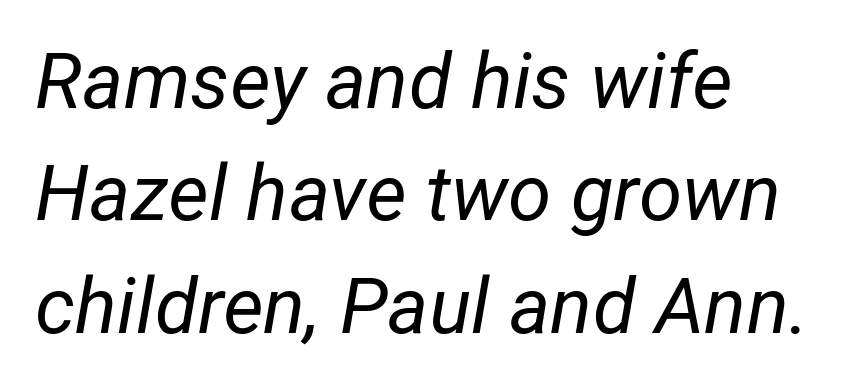
The image shows 78 px regular-weight type, italic (leaning right); set left-aligned, normal line spacing (1.44x), normal letter spacing, not underlined; low stroke contrast and a medium x-height.
